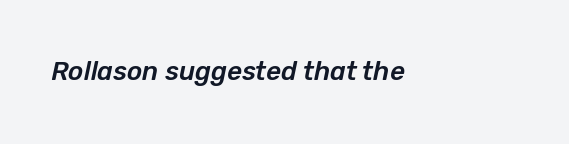
Nothing unusual about the tracking: characters are spaced as the font intends. The area under the type is left untouched. The glyphs look as if they've been sheared to an angle.
